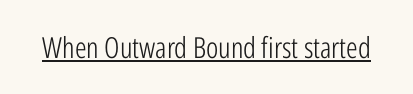
The image shows 29 px light, condensed sans-serif type, upright; set normal letter spacing, underlined; low stroke contrast and a medium x-height.
